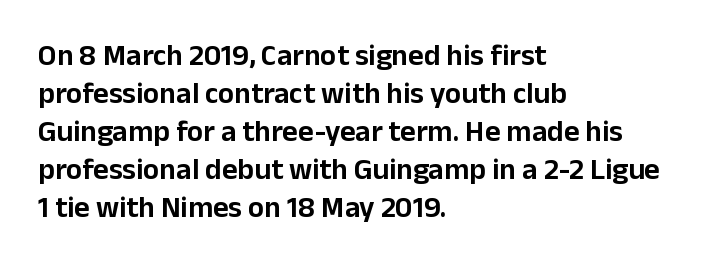
{"serif": "no", "italic": "no", "width": "normal", "stroke_contrast": "low", "x_height": "medium", "monospaced": "no", "underline": "no", "align": "left", "line_spacing": "normal", "line_spacing_ratio": 1.27, "letter_spacing": "normal", "letter_spacing_em": 0.0, "glyph_px": 30}
